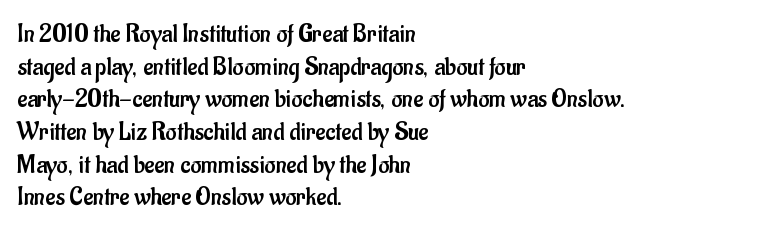
{"italic": "no", "bold": "no", "underline": "no", "align": "left", "line_spacing_ratio": 1.21, "letter_spacing": "normal", "letter_spacing_em": 0.0, "glyph_px": 27}
